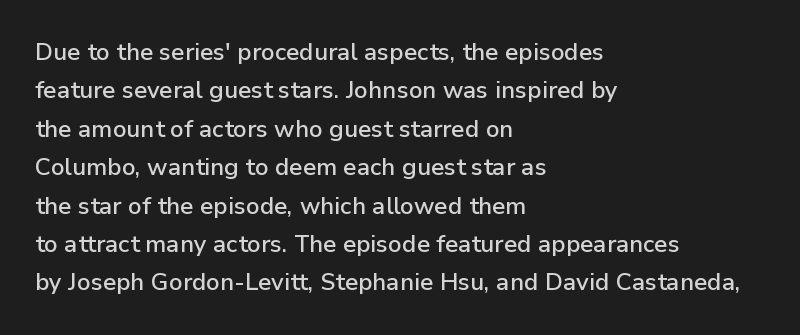
Q: Is the text italic (slanted)? A: No, it is upright.
Q: Is the text underlined? A: No.
Q: How is the paragraph aligned? A: Left-aligned.
Q: Is the spacing between letters normal or unusually wide? A: Normal.
Q: Is the spacing between lines tight, normal or loose? A: Normal.
